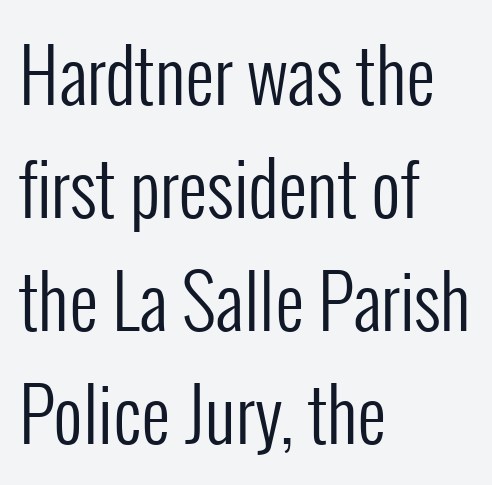
{"serif": "no", "italic": "no", "bold": "no", "weight": "regular", "width": "condensed", "stroke_contrast": "low", "x_height": "medium", "monospaced": "no", "underline": "no", "align": "left", "line_spacing": "normal", "line_spacing_ratio": 1.57, "letter_spacing": "normal", "letter_spacing_em": 0.0, "glyph_px": 72}
